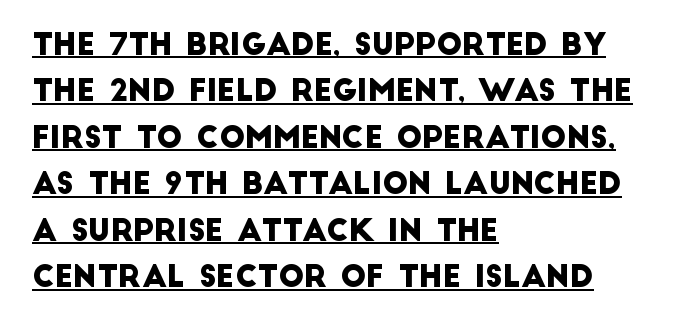
{"serif": "no", "width": "normal", "stroke_contrast": "low", "x_height": "large", "monospaced": "no", "underline": "yes", "align": "left", "line_spacing": "normal", "line_spacing_ratio": 1.55, "letter_spacing": "normal", "letter_spacing_em": 0.0, "glyph_px": 30}
